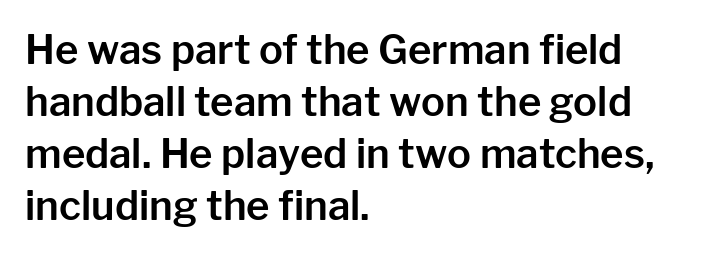
{"serif": "no", "italic": "no", "width": "normal", "stroke_contrast": "low", "x_height": "medium", "monospaced": "no", "underline": "no", "align": "left", "line_spacing": "normal", "line_spacing_ratio": 1.3, "letter_spacing": "normal", "letter_spacing_em": 0.0, "glyph_px": 40}
